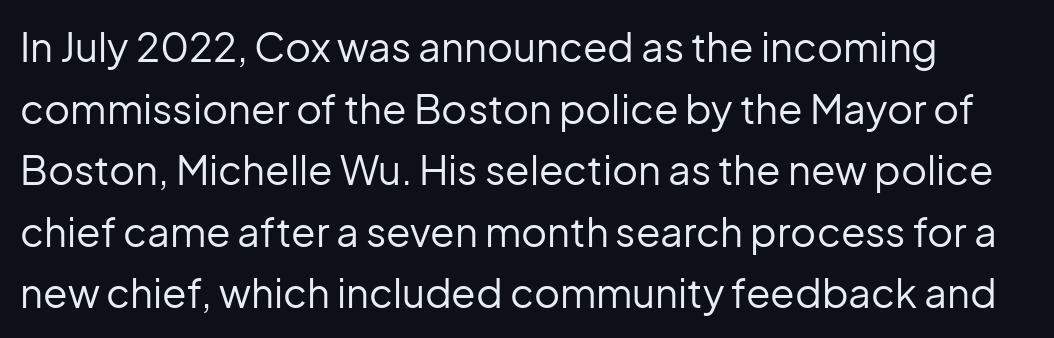
{"serif": "no", "italic": "no", "bold": "no", "weight": "regular", "width": "normal", "stroke_contrast": "low", "x_height": "medium", "monospaced": "no", "underline": "no", "line_spacing": "normal", "line_spacing_ratio": 1.54, "letter_spacing": "normal", "letter_spacing_em": 0.0, "glyph_px": 40}
